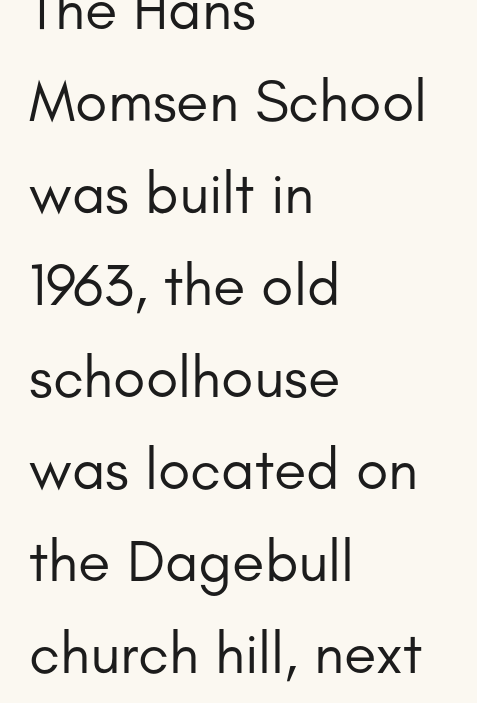
Q: Is the text bold? A: No.
Q: Is the text italic (slanted)? A: No, it is upright.
Q: Is the typeface a serif or a sans-serif typeface? A: Sans-serif.
Q: Is the text underlined? A: No.
Q: How is the paragraph aligned? A: Left-aligned.
Q: Is the spacing between letters normal or unusually wide? A: Normal.
Q: Is the spacing between lines tight, normal or loose? A: Normal.
Q: Width (condensed, normal, or wide)? A: Normal.
Q: Stroke contrast? A: Low.
Q: x-height? A: Small.
Q: Monospaced? A: No.
